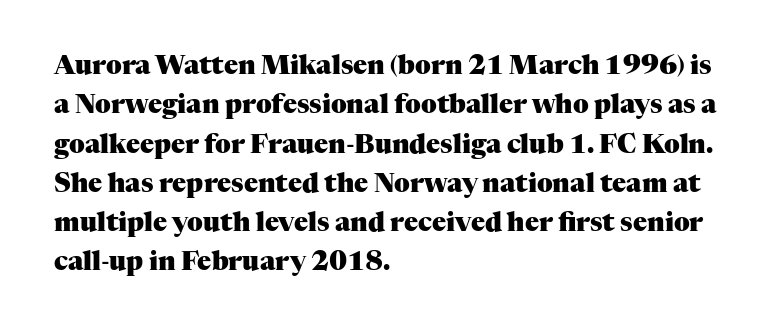
The image shows 26 px bold type, upright; set left-aligned, normal line spacing (1.51x), normal letter spacing, not underlined.
